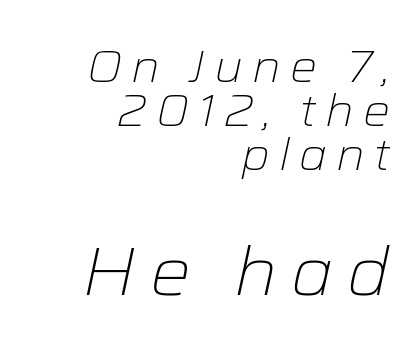
Q: Is the text bold? A: No.
Q: Is the text italic (slanted)? A: Yes, it leans right by about 12 degrees.
Q: Is the text underlined? A: No.
Q: How is the paragraph aligned? A: Right-aligned.
Q: Is the spacing between letters normal or unusually wide? A: Unusually wide.
Q: Is the spacing between lines tight, normal or loose? A: Tight.
Q: Which block of text is set in a larger size, the first (top) or the second (bottom)? A: The second (bottom) one.
Q: Width (condensed, normal, or wide)? A: Normal.
Q: Stroke contrast? A: Low.
Q: x-height? A: Medium.
Q: Monospaced? A: No.
